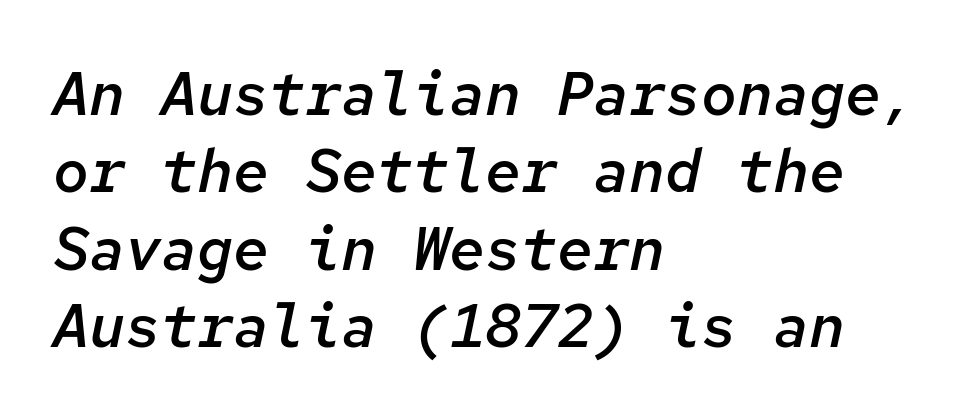
The image shows 60 px semibold type, italic (leaning right), monospaced; set left-aligned, normal line spacing (1.29x), normal letter spacing, not underlined; low stroke contrast and a medium x-height.
